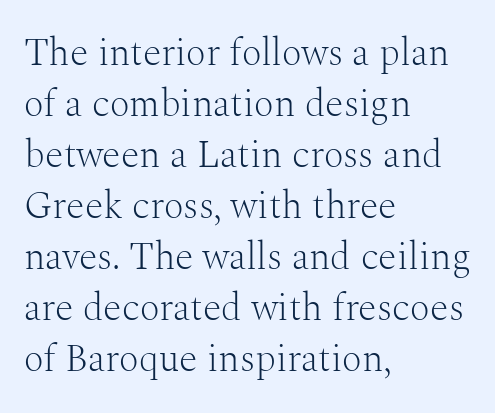
{"serif": "yes", "italic": "no", "bold": "no", "weight": "light", "width": "normal", "stroke_contrast": "medium", "x_height": "medium", "monospaced": "no", "underline": "no", "align": "left", "line_spacing": "normal", "line_spacing_ratio": 1.34, "letter_spacing": "normal", "letter_spacing_em": 0.0, "glyph_px": 38}
